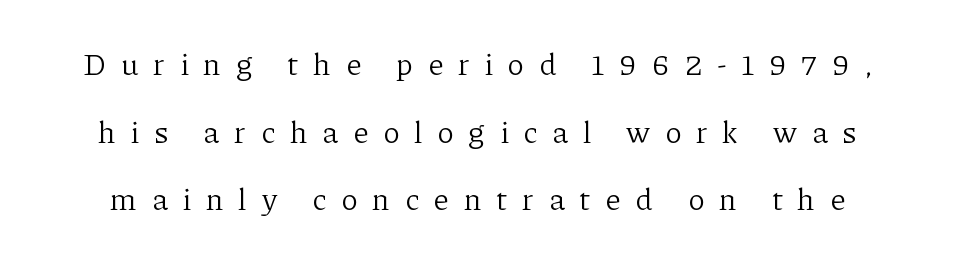
Q: Is the text bold? A: No.
Q: Is the text italic (slanted)? A: No, it is upright.
Q: Is the typeface a serif or a sans-serif typeface? A: Serif.
Q: Is the text underlined? A: No.
Q: Is the spacing between letters normal or unusually wide? A: Unusually wide.
Q: Is the spacing between lines tight, normal or loose? A: Loose.
Q: Width (condensed, normal, or wide)? A: Normal.
Q: Stroke contrast? A: Low.
Q: x-height? A: Medium.
Q: Monospaced? A: No.
